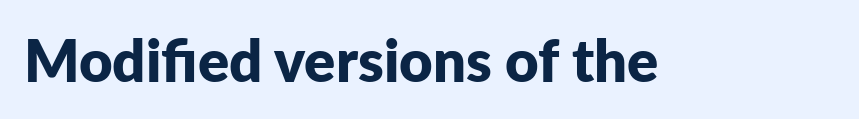
Proportional: the letters do not fall into vertical columns. These lines were composed using upright roman letters. Quick note: underline off. Look at the bottom of the vertical strokes: they stop flat, with no serifs. Look at the stroke-to-counter ratio: heavy, a bold.
